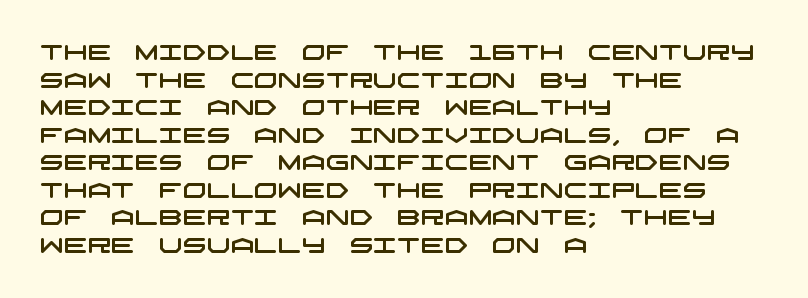
Q: Is the text underlined? A: No.
Q: How is the paragraph aligned? A: Left-aligned.
Q: Is the spacing between letters normal or unusually wide? A: Normal.
Q: Is the spacing between lines tight, normal or loose? A: Normal.
